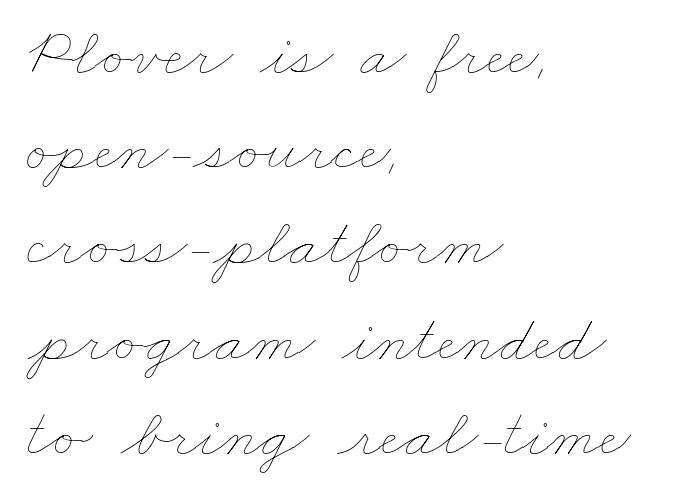
A bare baseline throughout the passage. These lines keep a tight, regular rhythm from letter to letter. Horizontal alignment here is leftward, the default for most running prose. The letters advance in unequal steps, a hallmark of proportional type. The letterforms sit at book weight or below. How would I describe the line gaps? Plain and ordinary.
